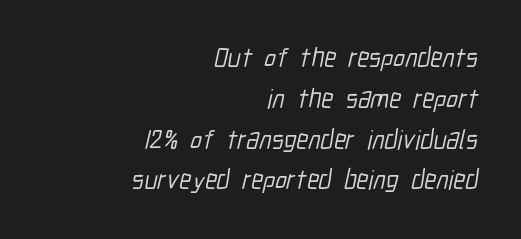
Q: Is the text underlined? A: No.
Q: How is the paragraph aligned? A: Right-aligned.
Q: Is the spacing between letters normal or unusually wide? A: Normal.
Q: Is the spacing between lines tight, normal or loose? A: Normal.
